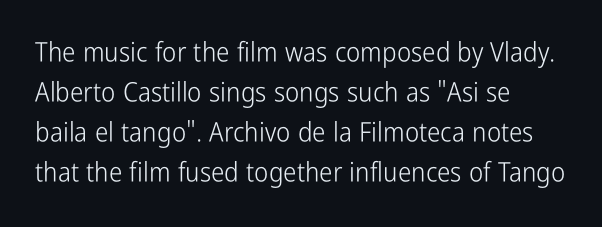
The image shows 27 px text type, upright; set left-aligned, normal line spacing (1.48x), normal letter spacing, not underlined.
